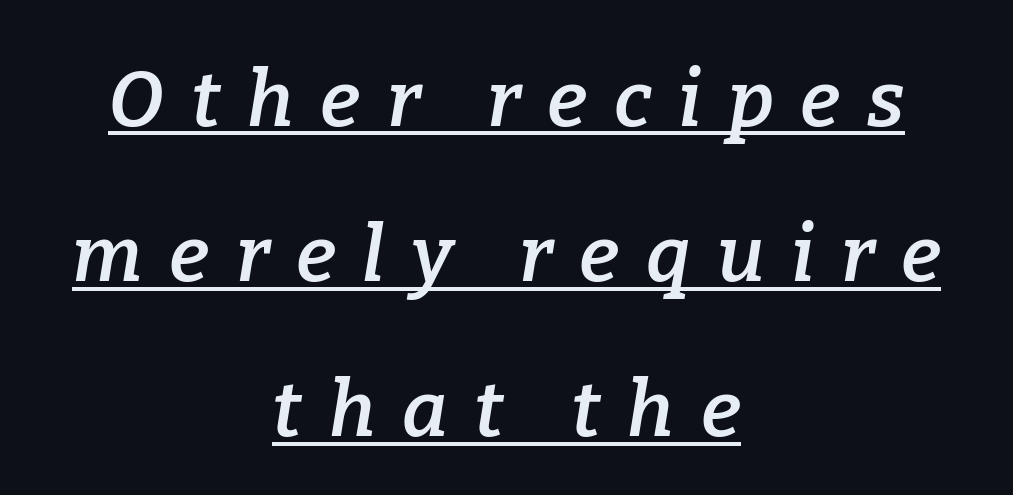
Q: Is the text bold? A: Semi-bold.
Q: Is the text italic (slanted)? A: Yes, it leans right by about 9 degrees.
Q: Is the typeface a serif or a sans-serif typeface? A: Serif.
Q: Is the text underlined? A: Yes.
Q: How is the paragraph aligned? A: Centered.
Q: Is the spacing between letters normal or unusually wide? A: Unusually wide.
Q: Is the spacing between lines tight, normal or loose? A: Loose.
Q: Width (condensed, normal, or wide)? A: Normal.
Q: Stroke contrast? A: Low.
Q: x-height? A: Medium.
Q: Monospaced? A: No.
